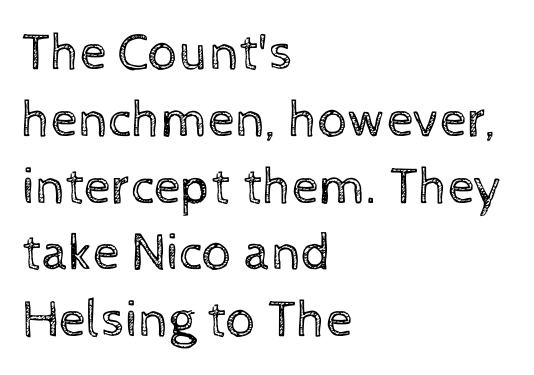
The horizontal fit of the characters is conventional and even. This sample has the flowing, uneven cadence of proportional lettering. A typesetter would mark this as roman, not italic. Unmarked baselines from the first word to the last. Is there much room between lines? A standard amount, neither cramped nor airy.
